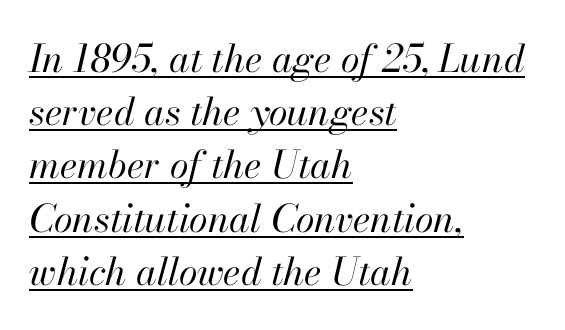
The image shows 38 px regular-weight type, italic (leaning right); set left-aligned, normal line spacing (1.4x), normal letter spacing, underlined; high stroke contrast and a small x-height.
